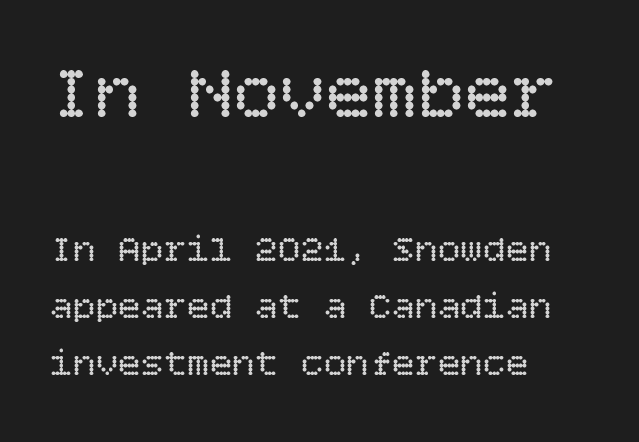
{"italic": "no", "bold": "no", "weight": "regular", "width": "normal", "stroke_contrast": "low", "x_height": "large", "underline": "no", "align": "left", "line_spacing": "normal", "line_spacing_ratio": 1.5, "letter_spacing": "normal", "letter_spacing_em": 0.0, "larger_block": "first", "size_ratio": 2.03, "glyph_px": 77}
